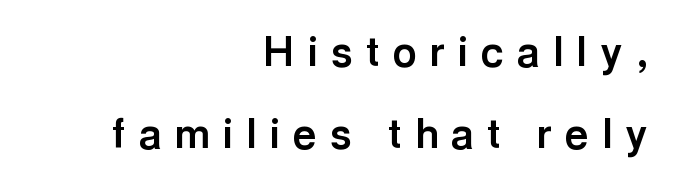
Looks like regular typesetting: each glyph gets only the width it needs. A typesetter would call this leading open, well beyond the default. The rag falls on the left side of this text block. A typesetter would call this heavily tracked-out type. Stroke thickness is high; the sample reads as a true bold. Is this a sans? Yes — the strokes have no serifs.
